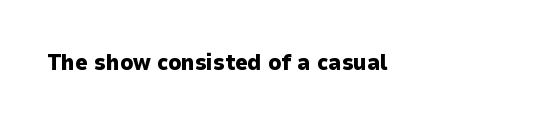
Short note: letters normally spaced. Words float on clear page, feet unadorned. The letters stand upright; this is a roman face. Heavy, bold letterforms.
